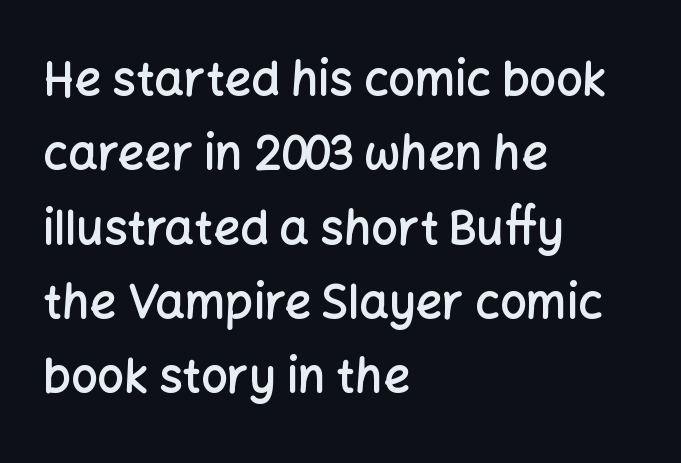
Q: Is the text bold? A: Semi-bold.
Q: Is the text italic (slanted)? A: No, it is upright.
Q: Is the typeface a serif or a sans-serif typeface? A: Sans-serif.
Q: Is the text underlined? A: No.
Q: How is the paragraph aligned? A: Left-aligned.
Q: Is the spacing between letters normal or unusually wide? A: Normal.
Q: Is the spacing between lines tight, normal or loose? A: Normal.
Q: Width (condensed, normal, or wide)? A: Normal.
Q: Stroke contrast? A: Low.
Q: x-height? A: Medium.
Q: Monospaced? A: No.
